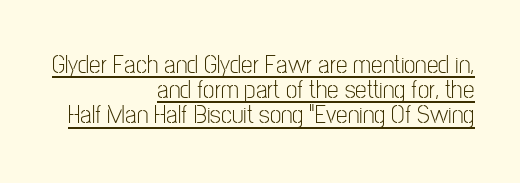
{"italic": "no", "bold": "no", "underline": "yes", "align": "right", "line_spacing": "tight", "line_spacing_ratio": 0.97, "letter_spacing": "normal", "letter_spacing_em": 0.0, "glyph_px": 26}
